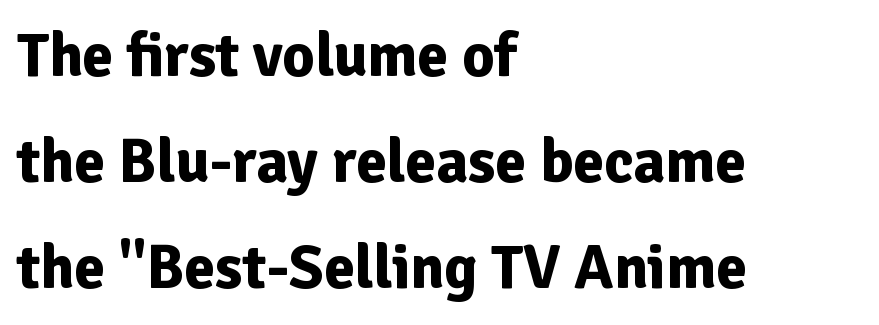
Q: Is the text bold? A: Yes.
Q: Is the text italic (slanted)? A: No, it is upright.
Q: Is the typeface a serif or a sans-serif typeface? A: Sans-serif.
Q: Is the text underlined? A: No.
Q: How is the paragraph aligned? A: Left-aligned.
Q: Is the spacing between letters normal or unusually wide? A: Normal.
Q: Width (condensed, normal, or wide)? A: Normal.
Q: Stroke contrast? A: Low.
Q: x-height? A: Medium.
Q: Monospaced? A: No.
